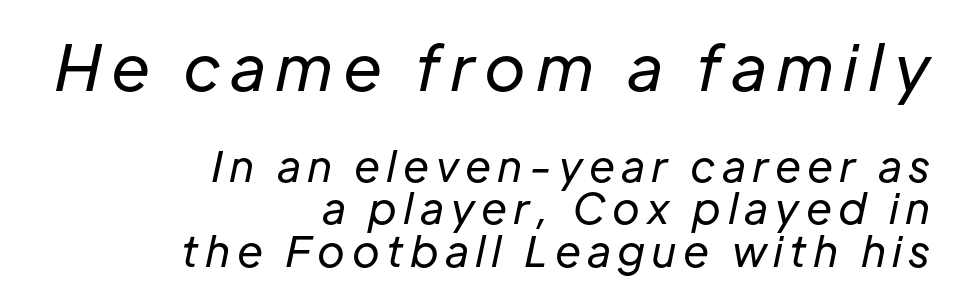
{"italic": "yes", "lean": "right", "slant_degrees": 12, "bold": "no", "weight": "regular", "width": "normal", "stroke_contrast": "low", "x_height": "medium", "monospaced": "no", "underline": "no", "align": "right", "line_spacing": "tight", "line_spacing_ratio": 1.01, "larger_block": "first", "size_ratio": 1.5, "glyph_px": 63}
